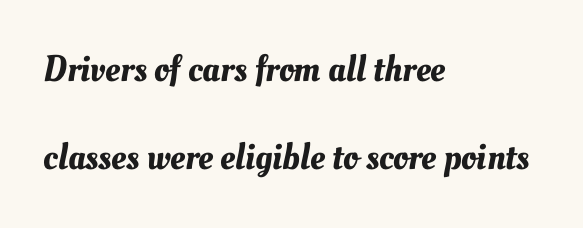
Q: Is the text underlined? A: No.
Q: How is the paragraph aligned? A: Left-aligned.
Q: Is the spacing between letters normal or unusually wide? A: Normal.
Q: Is the spacing between lines tight, normal or loose? A: Loose.
Q: Width (condensed, normal, or wide)? A: Normal.
Q: Stroke contrast? A: Medium.
Q: x-height? A: Small.
Q: Monospaced? A: No.
